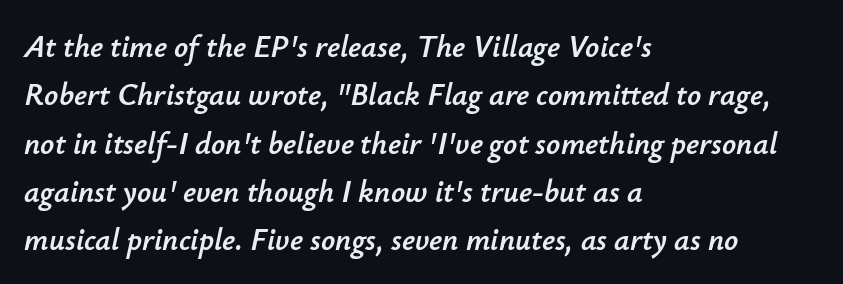
Does the copy run flush right? No — it runs flush left. Character widths vary here, with narrow letters taking less room than wide ones. A typesetter would mark this as italic. The line texture is even and compact thanks to regular tracking. Baseline-to-baseline distance is the conventional proportion of letter height.
